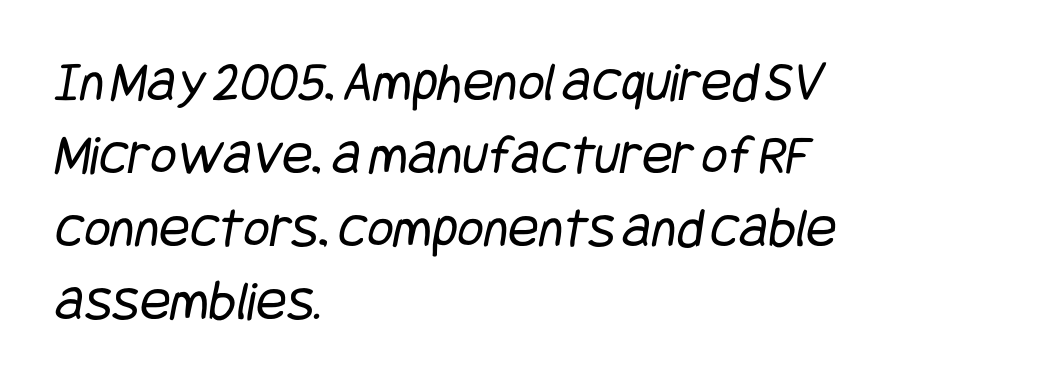
{"serif": "no", "bold": "no", "weight": "regular", "width": "condensed", "stroke_contrast": "low", "x_height": "large", "underline": "no", "align": "left", "line_spacing": "normal", "line_spacing_ratio": 1.28, "letter_spacing": "normal", "letter_spacing_em": 0.0, "glyph_px": 57}
